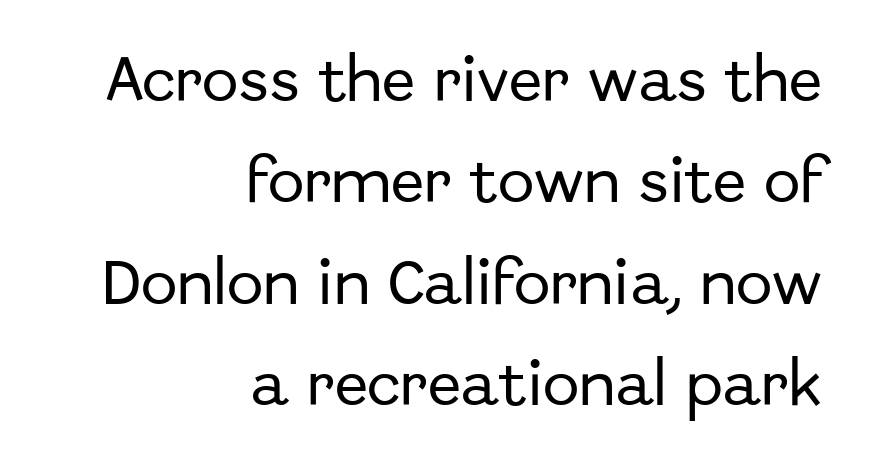
{"serif": "no", "italic": "no", "width": "normal", "stroke_contrast": "low", "x_height": "medium", "monospaced": "no", "underline": "no", "align": "right", "line_spacing": "loose", "line_spacing_ratio": 2.07, "letter_spacing": "normal", "letter_spacing_em": 0.0, "glyph_px": 49}
